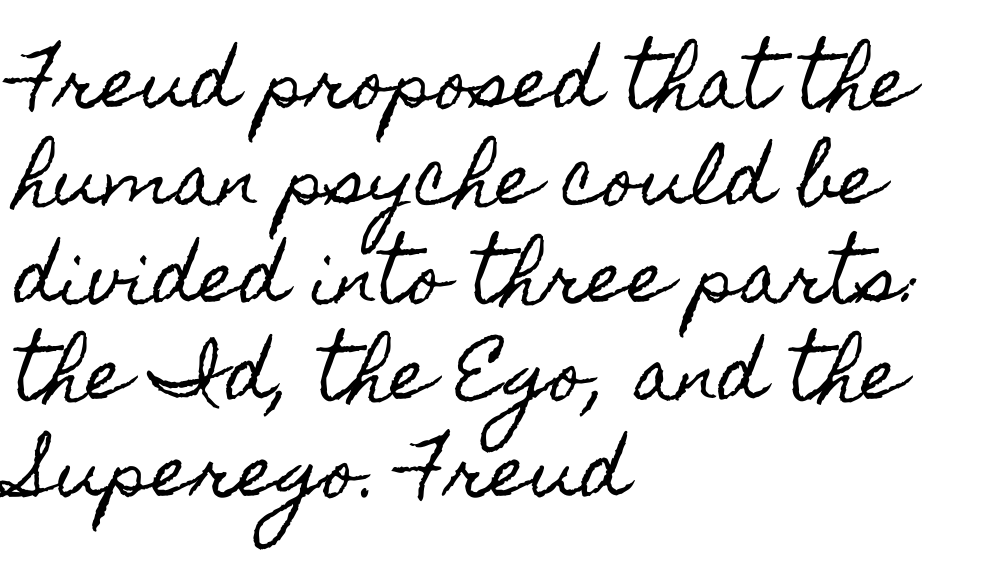
The image shows 69 px condensed type; set left-aligned, normal line spacing (1.41x), normal letter spacing, not underlined; a small x-height.
